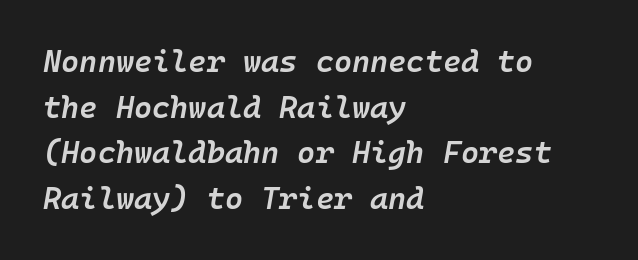
Weight check: semibold — heavier than regular, not quite bold. Rows of type keep a routine distance in the vertical direction. The space beneath each line is pristine and unruled. One-word summary of the alignment: left.
